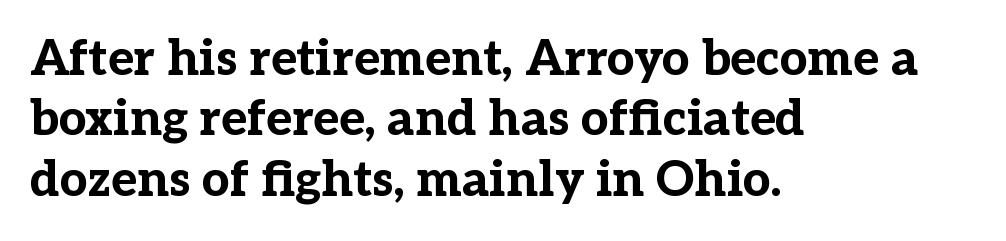
Q: Is the text bold? A: Yes.
Q: Is the text italic (slanted)? A: No, it is upright.
Q: Is the typeface a serif or a sans-serif typeface? A: Serif.
Q: Is the text underlined? A: No.
Q: How is the paragraph aligned? A: Left-aligned.
Q: Is the spacing between letters normal or unusually wide? A: Normal.
Q: Width (condensed, normal, or wide)? A: Normal.
Q: Stroke contrast? A: Low.
Q: x-height? A: Medium.
Q: Monospaced? A: No.
